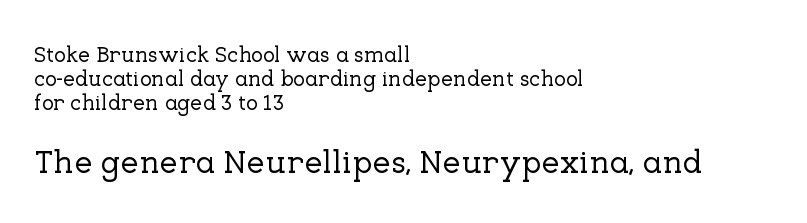
{"serif": "yes", "italic": "no", "width": "normal", "stroke_contrast": "low", "x_height": "medium", "monospaced": "no", "underline": "no", "align": "left", "line_spacing": "tight", "line_spacing_ratio": 1.09, "letter_spacing": "normal", "letter_spacing_em": 0.0, "larger_block": "second", "size_ratio": 1.5, "glyph_px": 33}
